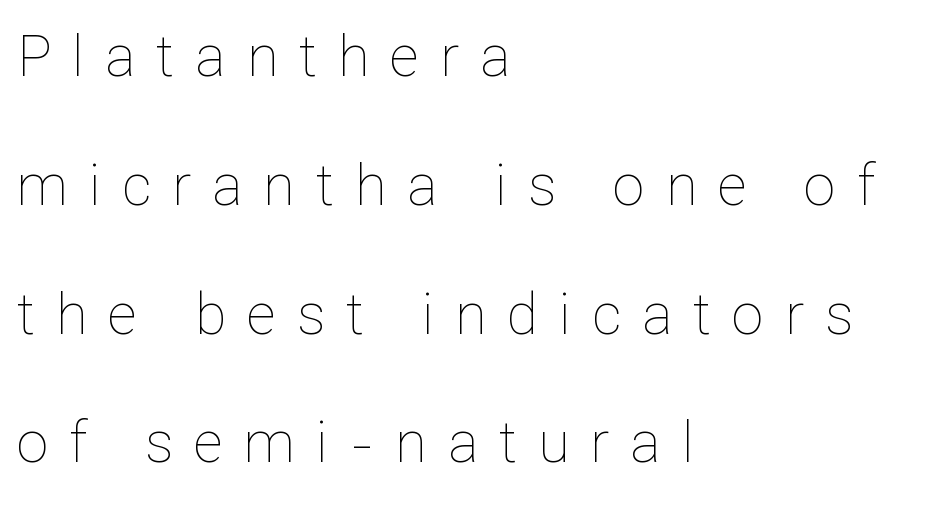
Q: Is the text bold? A: No.
Q: Is the text italic (slanted)? A: No, it is upright.
Q: Is the text underlined? A: No.
Q: How is the paragraph aligned? A: Left-aligned.
Q: Is the spacing between letters normal or unusually wide? A: Unusually wide.
Q: Is the spacing between lines tight, normal or loose? A: Loose.
Q: Width (condensed, normal, or wide)? A: Normal.
Q: Stroke contrast? A: Low.
Q: x-height? A: Medium.
Q: Monospaced? A: No.
